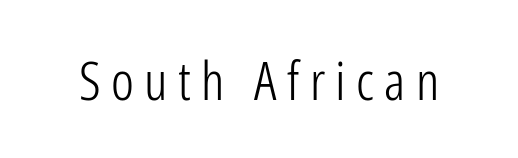
Q: Is the text bold? A: No.
Q: Is the text italic (slanted)? A: No, it is upright.
Q: Is the typeface a serif or a sans-serif typeface? A: Sans-serif.
Q: Is the text underlined? A: No.
Q: Width (condensed, normal, or wide)? A: Condensed.
Q: Stroke contrast? A: Low.
Q: x-height? A: Medium.
Q: Monospaced? A: No.
